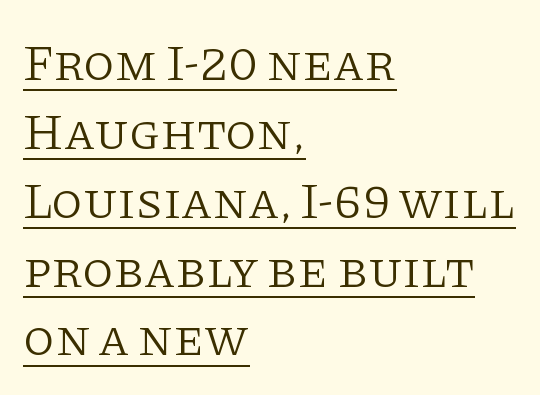
The image shows 51 px light serif type, upright; set left-aligned, normal line spacing (1.35x), normal letter spacing, underlined; low stroke contrast and a large x-height.
